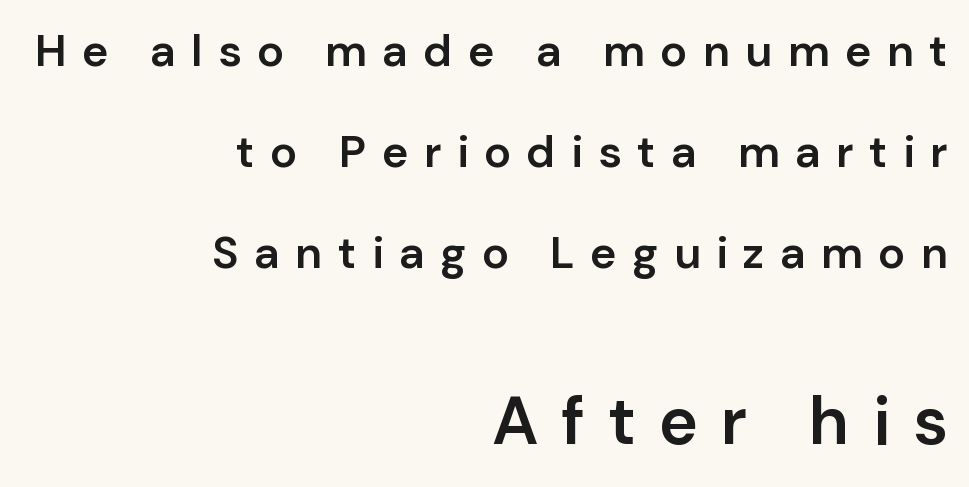
The image shows 67 px semibold sans-serif type, upright; set right-aligned, loose line spacing (2.24x), unusually wide letter spacing (+0.34 em), not underlined; the second (bottom) block is 1.49x larger; low stroke contrast and a medium x-height.
